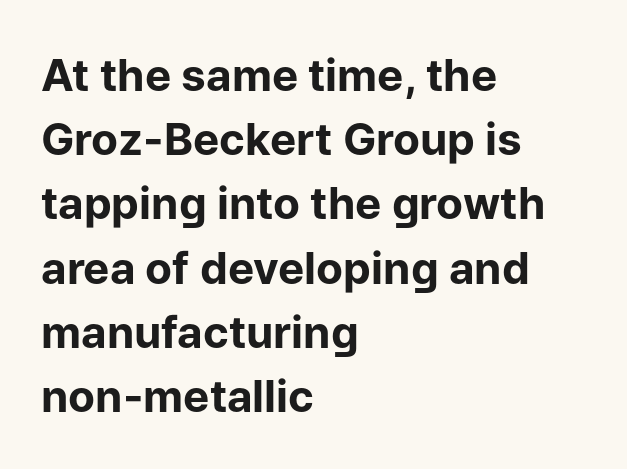
{"serif": "no", "italic": "no", "bold": "yes", "weight": "bold", "width": "normal", "stroke_contrast": "low", "x_height": "medium", "monospaced": "no", "underline": "no", "align": "left", "line_spacing": "normal", "line_spacing_ratio": 1.46, "letter_spacing": "normal", "letter_spacing_em": 0.0, "glyph_px": 44}
